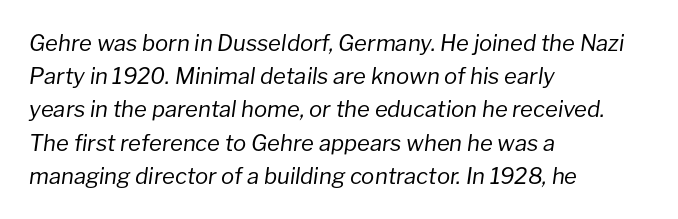
{"italic": "yes", "lean": "right", "slant_degrees": 8, "bold": "no", "underline": "no", "align": "left", "line_spacing": "normal", "line_spacing_ratio": 1.51, "letter_spacing": "normal", "letter_spacing_em": 0.0, "glyph_px": 22}
